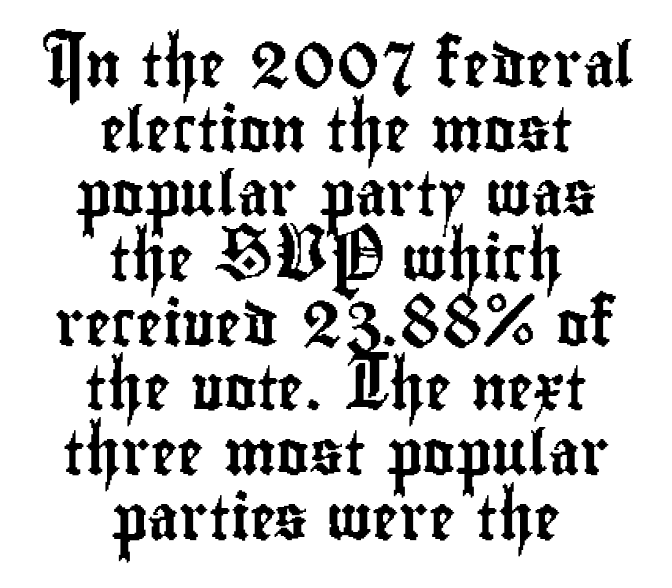
The compositor balanced each line on the midline. The passage shown has conventional tracking throughout. Descenders hang freely into open space. Quick note: not italic, upright. Does the type have serifs? No, each stem ends abruptly. Vertical spacing — default.
